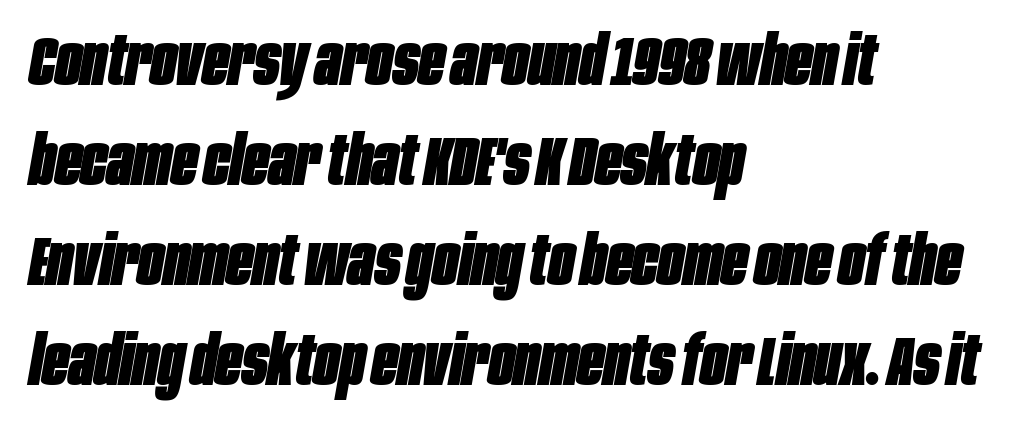
{"italic": "yes", "lean": "right", "slant_degrees": 10, "bold": "yes", "weight": "heavy", "width": "condensed", "stroke_contrast": "low", "x_height": "large", "monospaced": "no", "underline": "no", "align": "left", "line_spacing": "normal", "line_spacing_ratio": 1.45, "letter_spacing": "normal", "letter_spacing_em": 0.0, "glyph_px": 69}
